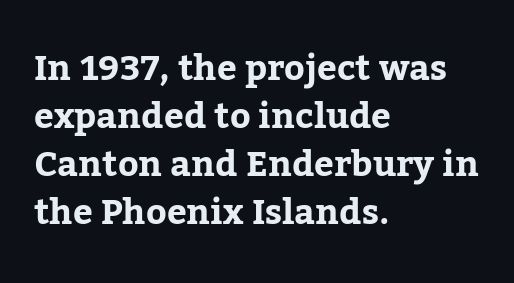
{"serif": "yes", "italic": "no", "bold": "yes", "weight": "bold", "width": "normal", "stroke_contrast": "low", "x_height": "medium", "monospaced": "no", "underline": "no", "align": "left", "line_spacing": "normal", "line_spacing_ratio": 1.37, "letter_spacing": "normal", "letter_spacing_em": 0.0, "glyph_px": 35}
